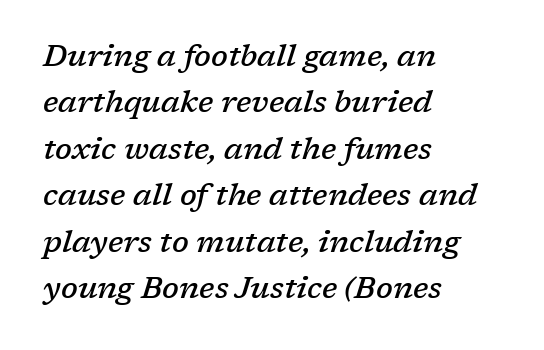
The typesetting leans somewhat heavy: a semibold. The letters are slanted; this is an italic face. Letter spacing: default. The rendering uses a moderate line-height, typical for paragraphs. These lines stack with their left ends in a neat column. The zone under the glyphs is completely vacant.
